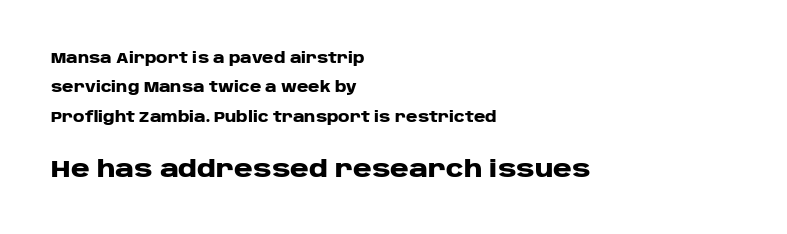
{"italic": "no", "bold": "yes", "underline": "no", "align": "left", "line_spacing": "loose", "line_spacing_ratio": 2.1, "letter_spacing": "normal", "letter_spacing_em": 0.0, "larger_block": "second", "size_ratio": 1.64, "glyph_px": 23}
